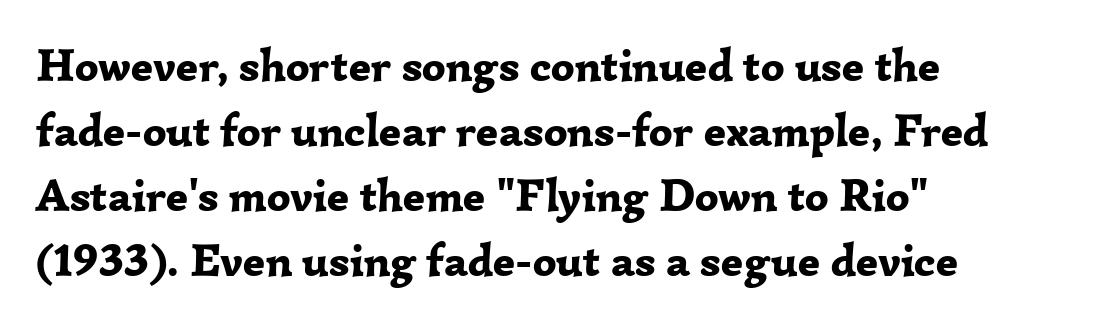
Q: Is the text bold? A: Yes.
Q: Is the text italic (slanted)? A: No, it is upright.
Q: Is the typeface a serif or a sans-serif typeface? A: Serif.
Q: Is the text underlined? A: No.
Q: How is the paragraph aligned? A: Left-aligned.
Q: Is the spacing between letters normal or unusually wide? A: Normal.
Q: Is the spacing between lines tight, normal or loose? A: Normal.
Q: Width (condensed, normal, or wide)? A: Normal.
Q: Stroke contrast? A: Low.
Q: x-height? A: Medium.
Q: Monospaced? A: No.
